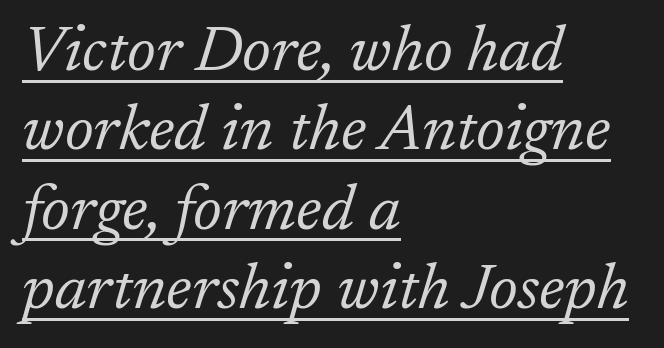
Q: Is the text bold? A: No.
Q: Is the text italic (slanted)? A: Yes, it leans right by about 17 degrees.
Q: Is the typeface a serif or a sans-serif typeface? A: Serif.
Q: Is the text underlined? A: Yes.
Q: How is the paragraph aligned? A: Left-aligned.
Q: Is the spacing between letters normal or unusually wide? A: Normal.
Q: Width (condensed, normal, or wide)? A: Normal.
Q: Stroke contrast? A: Low.
Q: x-height? A: Medium.
Q: Monospaced? A: No.
